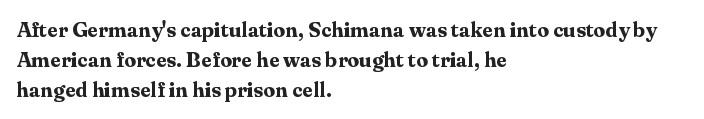
Q: Is the text bold? A: Yes.
Q: Is the text italic (slanted)? A: No, it is upright.
Q: Is the text underlined? A: No.
Q: How is the paragraph aligned? A: Left-aligned.
Q: Is the spacing between letters normal or unusually wide? A: Normal.
Q: Is the spacing between lines tight, normal or loose? A: Normal.
